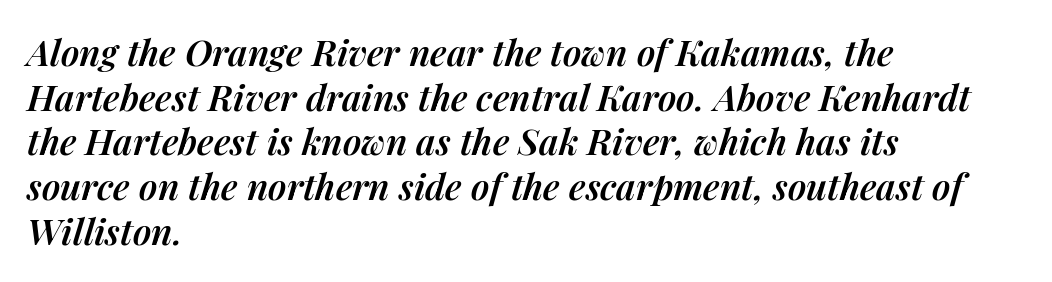
Q: Is the text bold? A: Semi-bold.
Q: Is the text italic (slanted)? A: Yes, it leans right by about 14 degrees.
Q: Is the text underlined? A: No.
Q: How is the paragraph aligned? A: Left-aligned.
Q: Is the spacing between letters normal or unusually wide? A: Normal.
Q: Width (condensed, normal, or wide)? A: Normal.
Q: Stroke contrast? A: Medium.
Q: x-height? A: Medium.
Q: Monospaced? A: No.
